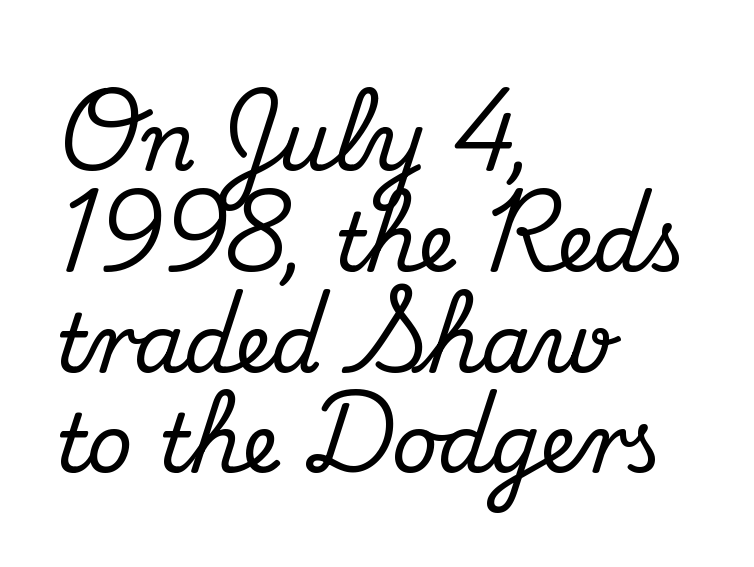
Q: Is the text italic (slanted)? A: Yes.
Q: Is the typeface a serif or a sans-serif typeface? A: Serif.
Q: Is the text underlined? A: No.
Q: How is the paragraph aligned? A: Left-aligned.
Q: Is the spacing between letters normal or unusually wide? A: Normal.
Q: Is the spacing between lines tight, normal or loose? A: Normal.
Q: Width (condensed, normal, or wide)? A: Normal.
Q: Stroke contrast? A: Medium.
Q: x-height? A: Small.
Q: Monospaced? A: No.
